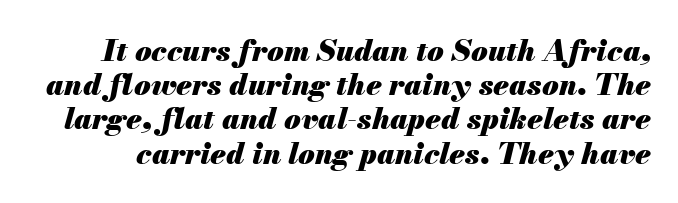
The text carries the slant typical of an italic or oblique font. Here the glyphs are tracked normally, forming tight word shapes. No word sits above an underline. Varying glyph widths throughout — classic text-font behaviour.
